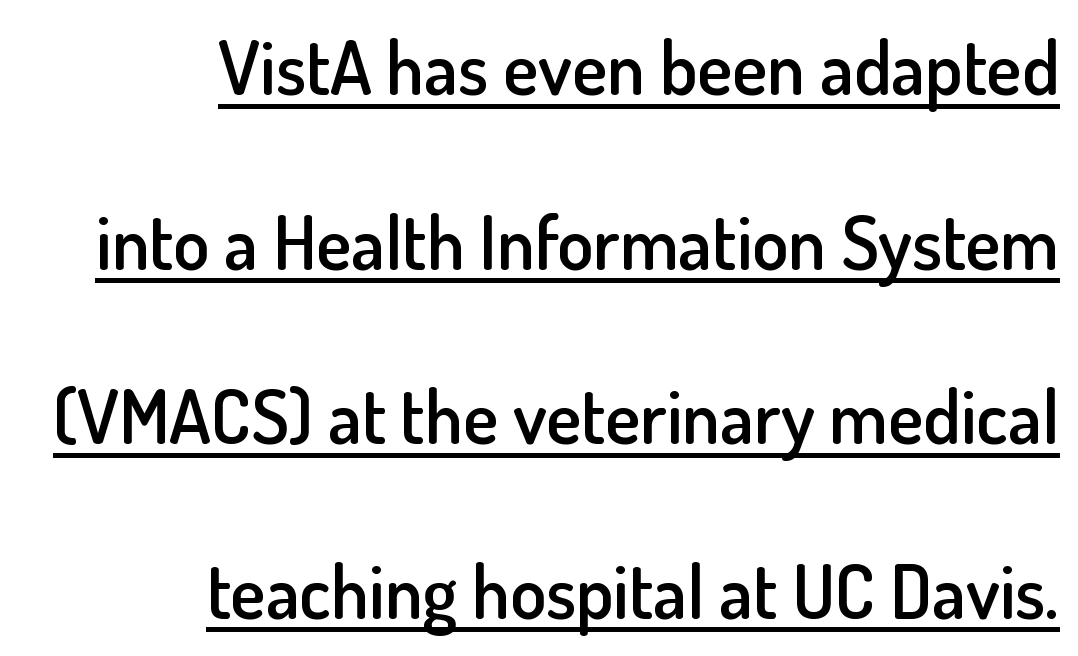
The image shows 74 px semibold sans-serif type, upright; set right-aligned, loose line spacing (2.36x), normal letter spacing, underlined; low stroke contrast and a small x-height.
